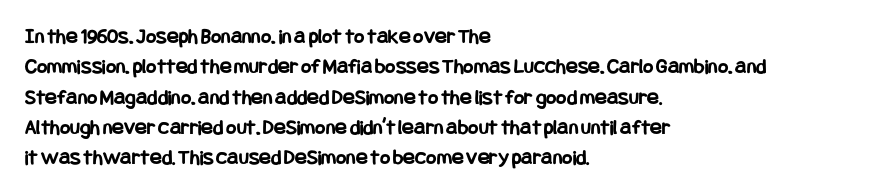
{"italic": "no", "bold": "yes", "underline": "no", "align": "left", "line_spacing": "normal", "line_spacing_ratio": 1.38, "letter_spacing": "normal", "letter_spacing_em": 0.0, "glyph_px": 22}
